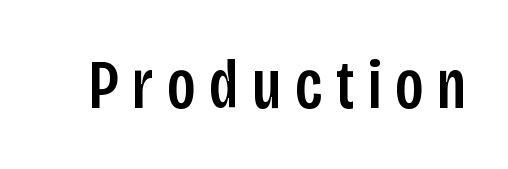
Are there feet on the stems? There aren't — it's a sans. This sample has the flowing, uneven cadence of proportional lettering. The letters stand upright; this is a roman face. A bare baseline throughout the passage.
